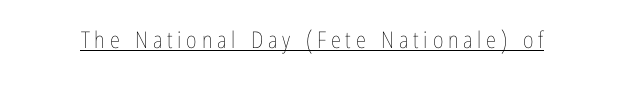
Q: Is the text bold? A: No.
Q: Is the text italic (slanted)? A: No, it is upright.
Q: Is the text underlined? A: Yes.
Q: Is the spacing between letters normal or unusually wide? A: Unusually wide.
